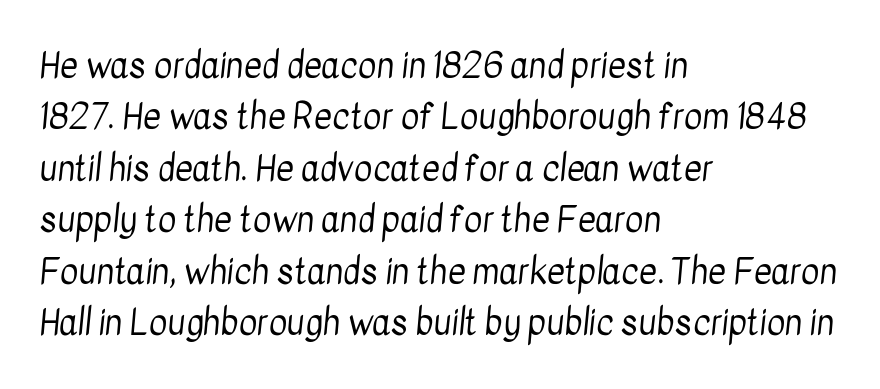
{"serif": "no", "bold": "no", "weight": "regular", "width": "condensed", "stroke_contrast": "low", "x_height": "medium", "monospaced": "no", "underline": "no", "align": "left", "line_spacing": "normal", "line_spacing_ratio": 1.47, "letter_spacing": "normal", "letter_spacing_em": 0.0, "glyph_px": 35}
